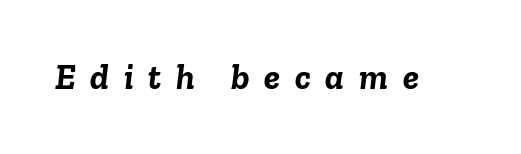
This sample has the flowing, uneven cadence of proportional lettering. Lines of text with bare space underneath. The glyphs look as if they've been sheared to an angle. I'd describe the lettering as bold — thick and assertive.
